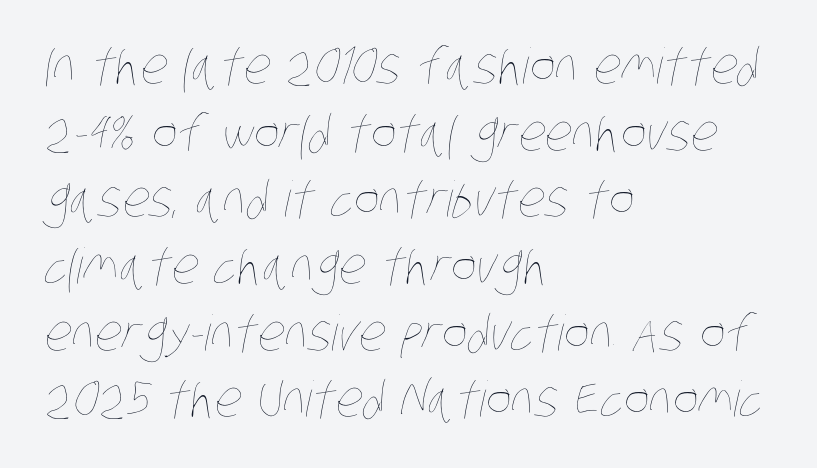
{"bold": "no", "weight": "thin", "width": "condensed", "stroke_contrast": "low", "x_height": "large", "monospaced": "no", "underline": "no", "align": "left", "line_spacing": "normal", "line_spacing_ratio": 1.36, "letter_spacing": "normal", "letter_spacing_em": 0.0, "glyph_px": 49}
